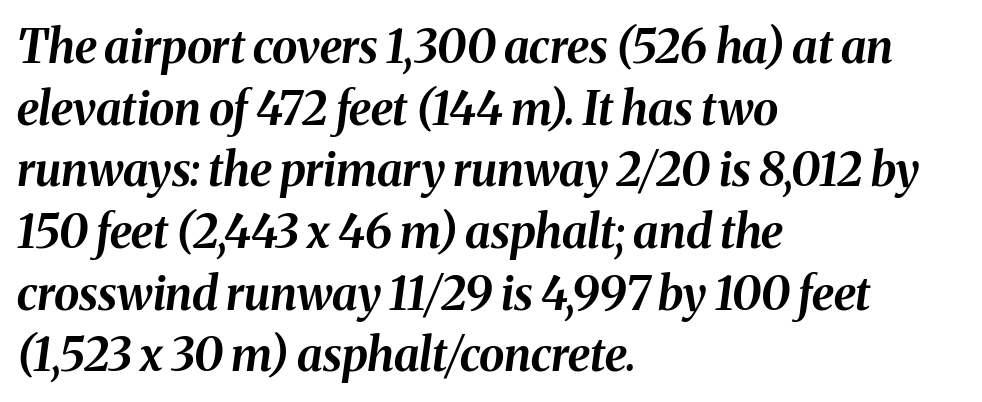
Q: Is the text bold? A: Yes.
Q: Is the text italic (slanted)? A: Yes, it leans right by about 8 degrees.
Q: Is the text underlined? A: No.
Q: How is the paragraph aligned? A: Left-aligned.
Q: Is the spacing between letters normal or unusually wide? A: Normal.
Q: Is the spacing between lines tight, normal or loose? A: Normal.
Q: Width (condensed, normal, or wide)? A: Normal.
Q: Stroke contrast? A: Medium.
Q: x-height? A: Medium.
Q: Monospaced? A: No.
